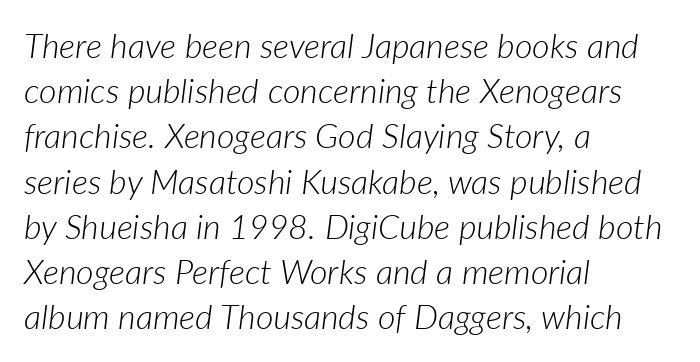
The passage shown is typed in a proportional face where columns would drift. The line texture is even and compact thanks to regular tracking. Vertically, the passage feels balanced, rows spaced as you'd expect. The typesetter chose a ragged-right arrangement here. Heft: none added — not bold.
